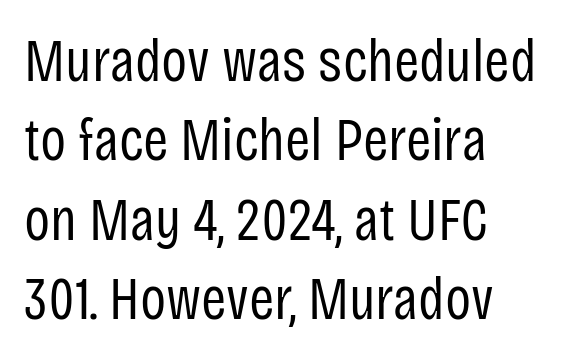
The passage shown is typed in a proportional face where columns would drift. The rows are spaced the way most documents space them. Each row of text sits above clean, open space. Examine the stroke ends and you'll find no serifs. Summary of weight: not heavy and not bold.
